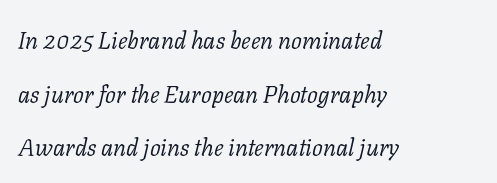
{"italic": "yes", "lean": "right", "slant_degrees": 11, "bold": "no", "underline": "no", "align": "left", "line_spacing": "loose", "line_spacing_ratio": 2.23, "letter_spacing": "normal", "letter_spacing_em": 0.0, "glyph_px": 24}
